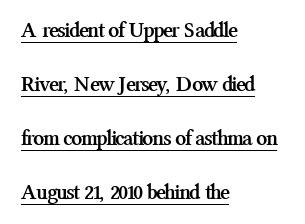
The image shows 22 px bold type, upright; set left-aligned, loose line spacing (2.45x), normal letter spacing, underlined.
